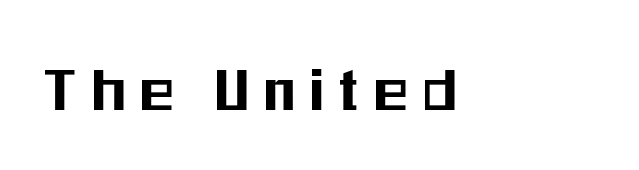
{"serif": "no", "italic": "no", "width": "condensed", "stroke_contrast": "medium", "x_height": "medium", "monospaced": "no", "underline": "no", "letter_spacing": "wide", "letter_spacing_em": 0.23, "glyph_px": 69}
